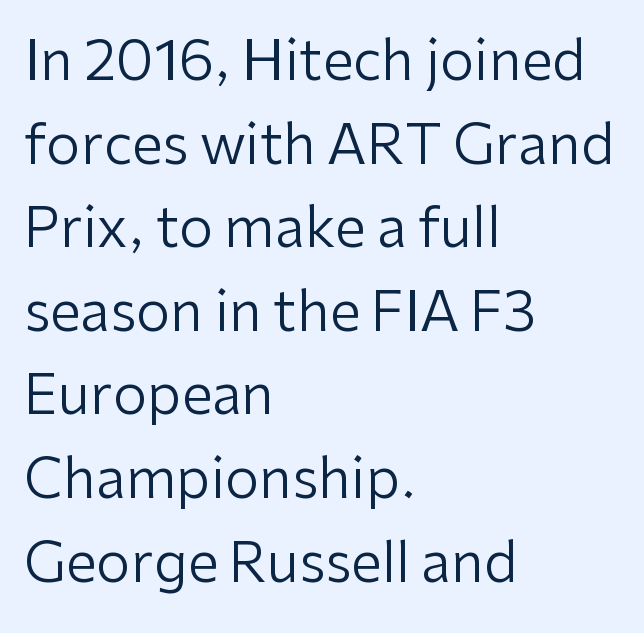
The image shows 55 px regular-weight sans-serif type, upright; set left-aligned, normal line spacing (1.52x), normal letter spacing, not underlined; low stroke contrast and a medium x-height.
